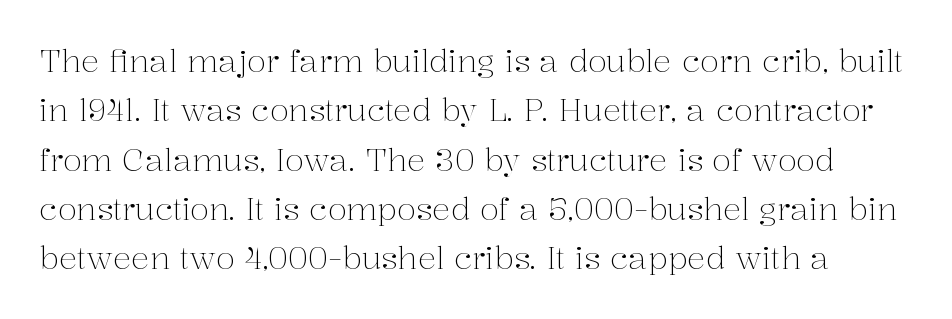
{"serif": "yes", "italic": "no", "bold": "no", "weight": "light", "width": "normal", "stroke_contrast": "medium", "x_height": "medium", "monospaced": "no", "underline": "no", "line_spacing": "normal", "line_spacing_ratio": 1.59, "letter_spacing": "normal", "letter_spacing_em": 0.0, "glyph_px": 31}
